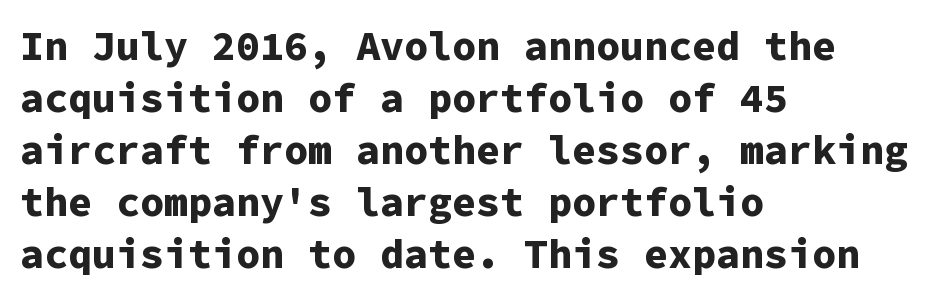
Q: Is the text bold? A: Yes.
Q: Is the text italic (slanted)? A: No, it is upright.
Q: Is the typeface a serif or a sans-serif typeface? A: Sans-serif.
Q: Is the text underlined? A: No.
Q: How is the paragraph aligned? A: Left-aligned.
Q: Is the spacing between letters normal or unusually wide? A: Normal.
Q: Is the spacing between lines tight, normal or loose? A: Normal.
Q: Width (condensed, normal, or wide)? A: Normal.
Q: Stroke contrast? A: Low.
Q: x-height? A: Medium.
Q: Monospaced? A: Yes.
